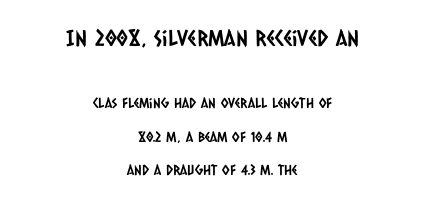
The image shows 22 px text type; set centered, loose line spacing (2.39x), normal letter spacing, not underlined; the first (top) block is 1.57x larger.
